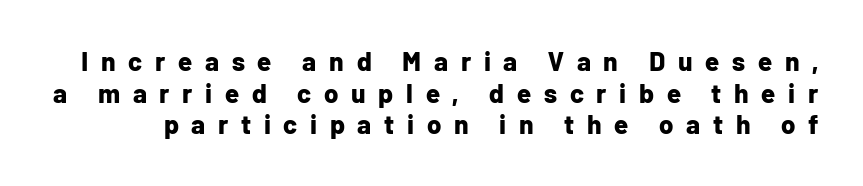
Q: Is the text bold? A: Yes.
Q: Is the text italic (slanted)? A: No, it is upright.
Q: Is the text underlined? A: No.
Q: Is the spacing between letters normal or unusually wide? A: Unusually wide.
